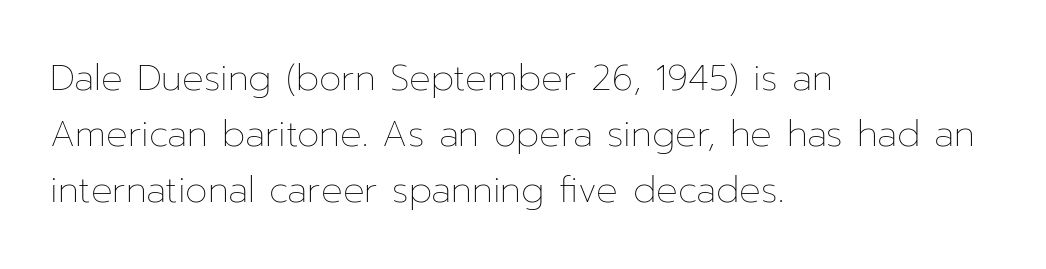
Posture: straight, roman, zero tilt. These glyphs show unthickened strokes, regular width or finer. Is this a fixed-width face? No — the glyphs have proportional, varying widths. Interline gaps are of average width in this sample. Lines of text with bare space underneath. Honestly, the letter spacing is just normal — you wouldn't notice it.
